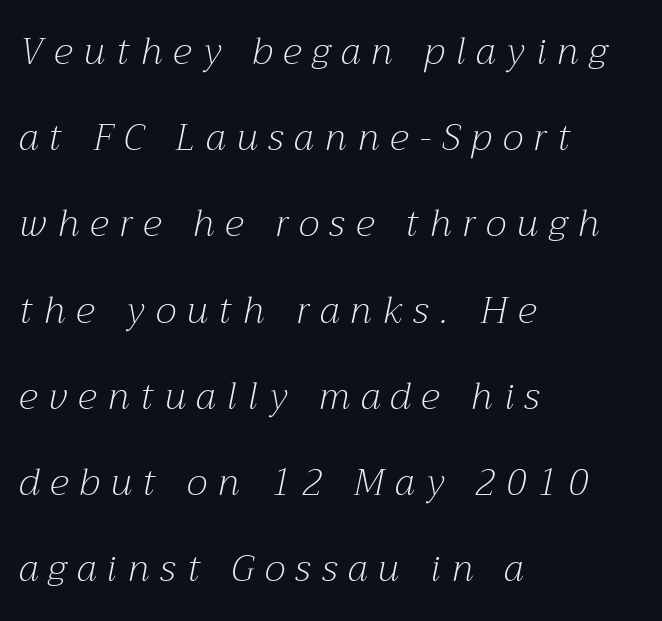
Q: Is the text bold? A: No.
Q: Is the text italic (slanted)? A: Yes, it leans right by about 12 degrees.
Q: Is the typeface a serif or a sans-serif typeface? A: Serif.
Q: Is the text underlined? A: No.
Q: How is the paragraph aligned? A: Left-aligned.
Q: Is the spacing between letters normal or unusually wide? A: Unusually wide.
Q: Is the spacing between lines tight, normal or loose? A: Loose.
Q: Width (condensed, normal, or wide)? A: Normal.
Q: Stroke contrast? A: Medium.
Q: x-height? A: Medium.
Q: Monospaced? A: No.
